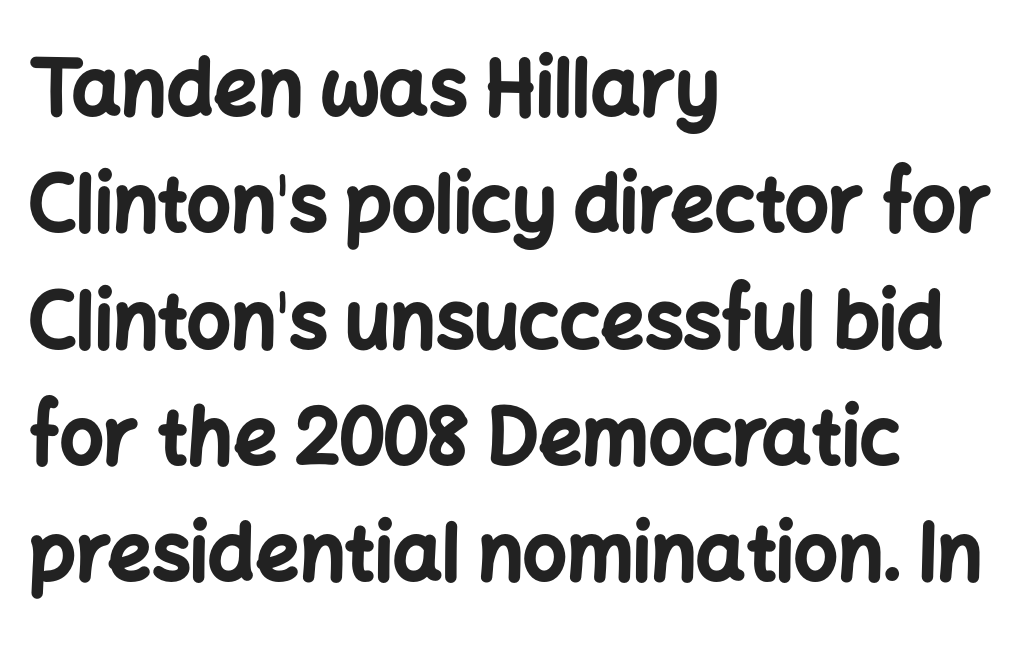
{"serif": "no", "italic": "no", "bold": "yes", "weight": "bold", "width": "normal", "stroke_contrast": "low", "x_height": "medium", "monospaced": "no", "underline": "no", "align": "left", "line_spacing": "normal", "line_spacing_ratio": 1.51, "letter_spacing": "normal", "letter_spacing_em": 0.0, "glyph_px": 77}
